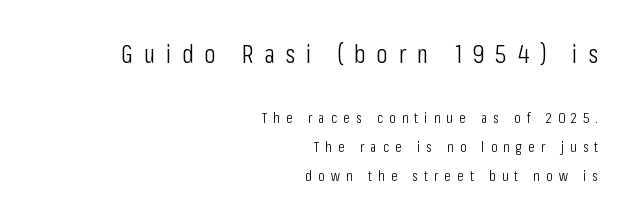
The image shows 26 px text type, upright; set right-aligned, loose line spacing (1.94x), unusually wide letter spacing (+0.41 em), not underlined; the first (top) block is 1.73x larger.
